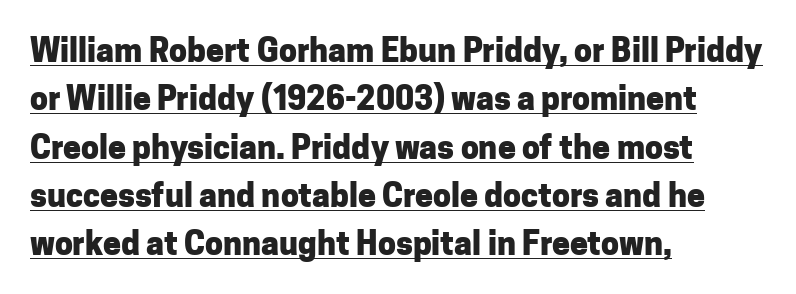
Observe the absence of serifs on each vertical stroke in this sample. The tracking reads as untouched default to a designer's eye. A typesetter would call this proportional, since set widths differ per character. Does the leading feel generous? No, just average.
